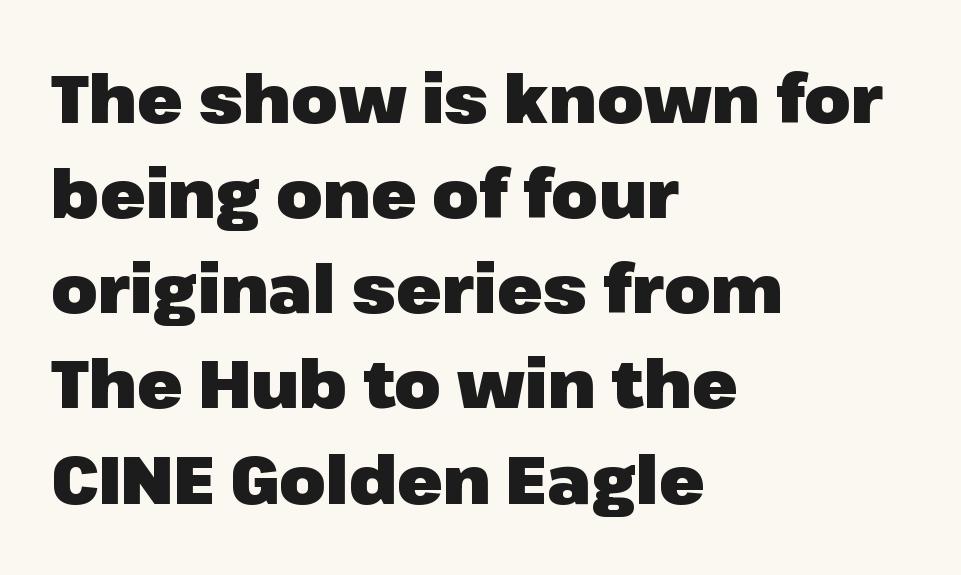
Does the lettering tilt? It doesn't — this is upright. A typesetter would call this leading conventional body-copy spacing. Line starts are locked; line ends wander. Any mark beneath the type? The region is blank. A full-strength bold gives these letters their thick strokes.
